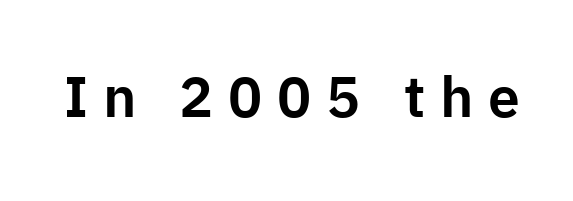
{"serif": "no", "italic": "no", "width": "normal", "stroke_contrast": "low", "x_height": "medium", "monospaced": "no", "underline": "no", "letter_spacing": "wide", "letter_spacing_em": 0.26, "glyph_px": 57}
